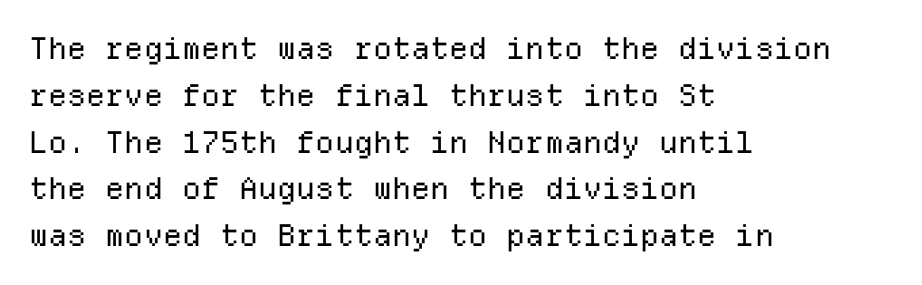
The image shows 30 px regular-weight sans-serif type, upright, monospaced; set left-aligned, normal line spacing (1.56x), normal letter spacing, not underlined; low stroke contrast and a medium x-height.
